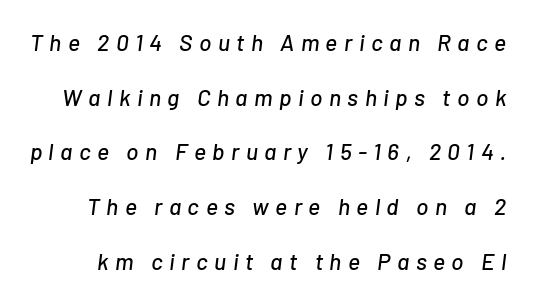
The image shows 23 px text type, italic (leaning right); set loose line spacing (2.38x), unusually wide letter spacing (+0.28 em), not underlined.
